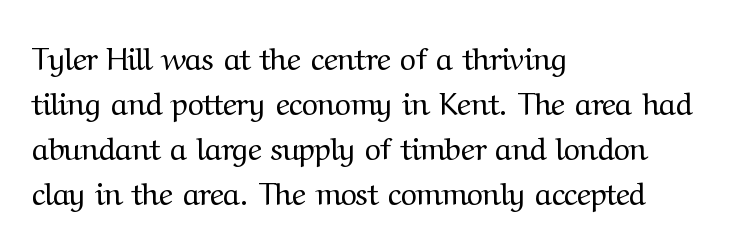
The line-height multiplier appears to be the usual default. Unlike a clean sans, this face finishes its strokes with serifs. Leftover space on each line is placed entirely after the last word. The specimen omits any rule beneath the text block's lines.
